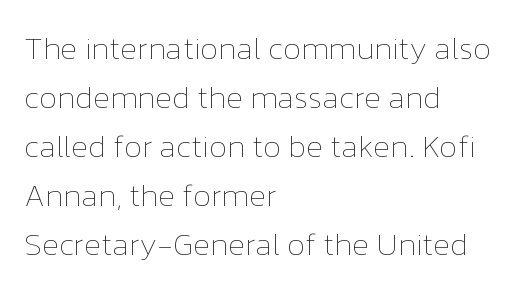
{"italic": "no", "bold": "no", "weight": "thin", "width": "normal", "stroke_contrast": "low", "x_height": "medium", "monospaced": "no", "underline": "no", "align": "left", "line_spacing": "normal", "line_spacing_ratio": 1.58, "letter_spacing": "normal", "letter_spacing_em": 0.0, "glyph_px": 31}
